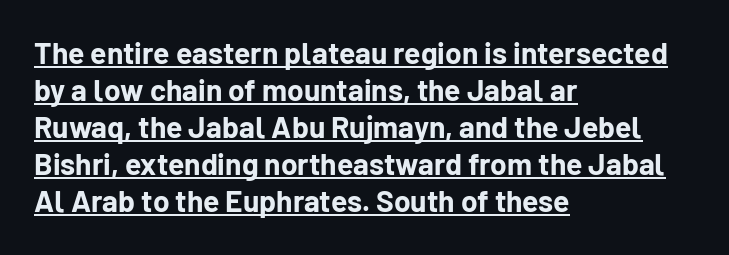
{"serif": "no", "italic": "no", "bold": "yes", "weight": "bold", "width": "normal", "stroke_contrast": "low", "x_height": "medium", "monospaced": "no", "underline": "yes", "align": "left", "line_spacing_ratio": 1.23, "letter_spacing": "normal", "letter_spacing_em": 0.0, "glyph_px": 30}
